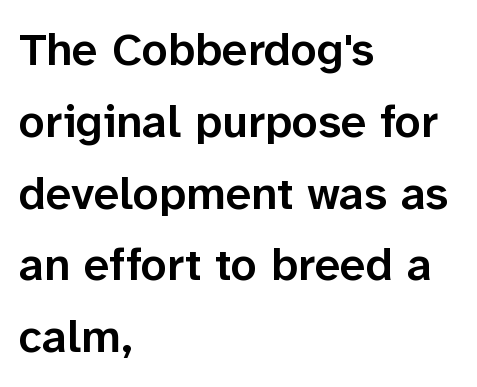
The image shows 46 px semibold sans-serif type, upright; set left-aligned, normal line spacing (1.56x), normal letter spacing, not underlined; low stroke contrast and a medium x-height.
